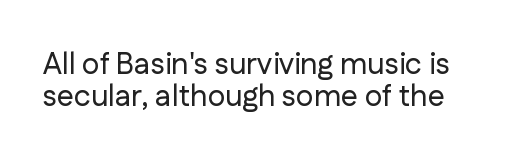
{"serif": "no", "italic": "no", "width": "normal", "stroke_contrast": "low", "x_height": "medium", "monospaced": "no", "underline": "no", "line_spacing": "tight", "line_spacing_ratio": 1.06, "letter_spacing": "normal", "letter_spacing_em": 0.0, "glyph_px": 30}
